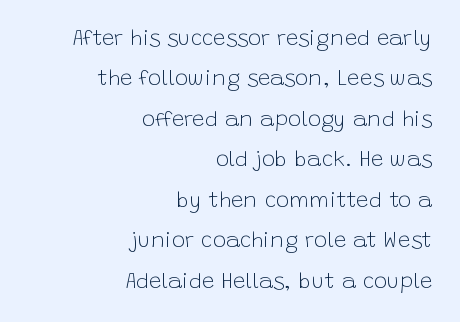
Q: Is the text bold? A: No.
Q: Is the text italic (slanted)? A: No, it is upright.
Q: Is the text underlined? A: No.
Q: How is the paragraph aligned? A: Right-aligned.
Q: Is the spacing between letters normal or unusually wide? A: Normal.
